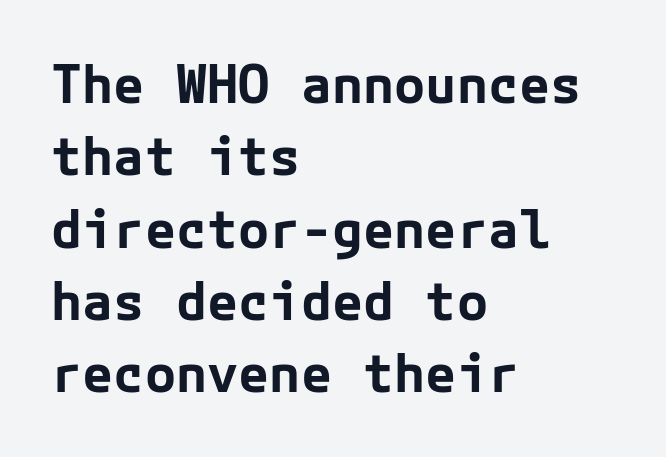
Q: Is the text bold? A: Yes.
Q: Is the text italic (slanted)? A: No, it is upright.
Q: Is the typeface a serif or a sans-serif typeface? A: Sans-serif.
Q: Is the text underlined? A: No.
Q: How is the paragraph aligned? A: Left-aligned.
Q: Is the spacing between letters normal or unusually wide? A: Normal.
Q: Is the spacing between lines tight, normal or loose? A: Normal.
Q: Width (condensed, normal, or wide)? A: Normal.
Q: Stroke contrast? A: Low.
Q: x-height? A: Medium.
